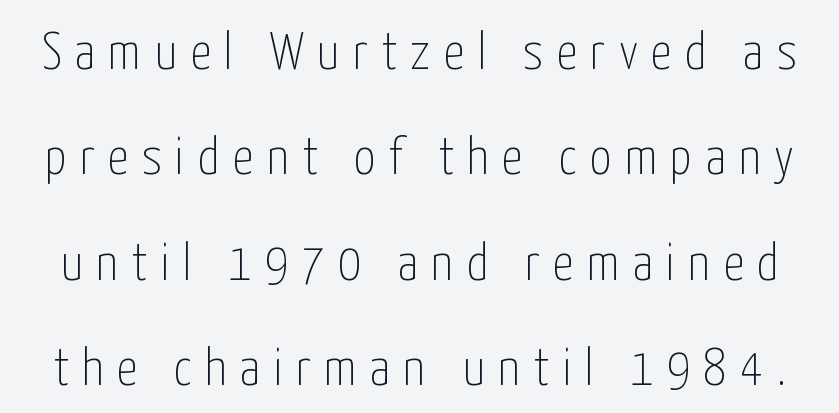
Successive baselines arrive slowly, with a big drop between each. Compared with a typical body face, this is equally light or lighter still. Tall strokes in this sample are plumb rather than angled. The font family rendered here belongs to the sans-serif group. The letters advance in unequal steps, a hallmark of proportional type. Plain, unruled lines of type.
